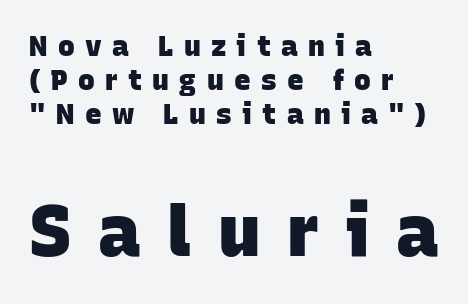
Varying glyph widths throughout — classic text-font behaviour. What kind of face is this? One without serifs — a sans. What weight is shown? A full bold with thick strokes. Of the two passages, the one underneath uses the larger point size. Reading down the block, your eye returns to a fixed left position each line. In terms of letterspacing, this is a distinctly airy, spread setting.
